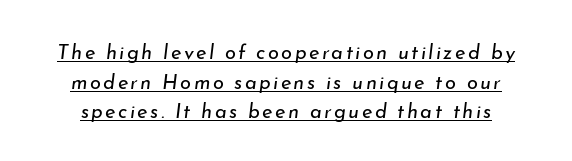
The image shows 20 px text type, italic (leaning right); set normal line spacing (1.48x), underlined.
